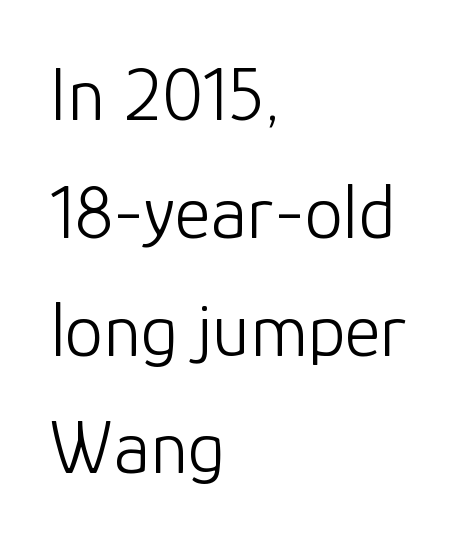
The image shows 77 px light sans-serif type, upright; set left-aligned, normal line spacing (1.53x), normal letter spacing, not underlined; low stroke contrast and a medium x-height.
